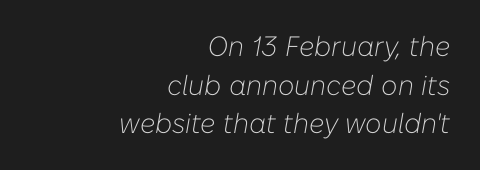
Students, observe: this is what conventionally led text looks like. Descenders are the only things crossing below the line. Casual observation: everything's shoved over to the right. The face used here is proportionally spaced, like ordinary book or web type.
